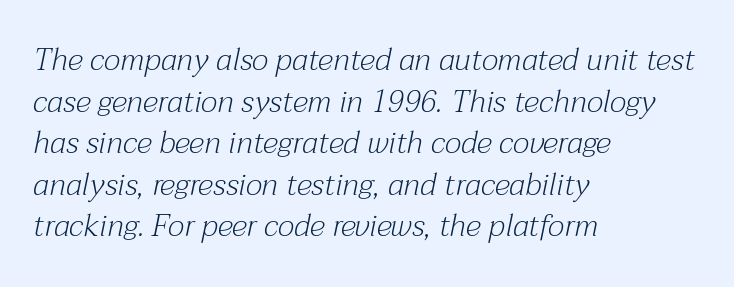
These lines keep a tight, regular rhythm from letter to letter. A bare baseline throughout the passage. One-word summary of the alignment: left. Heaviness? Minimal to ordinary, like unemphasized prose. A typesetter would call this leading conventional body-copy spacing.
